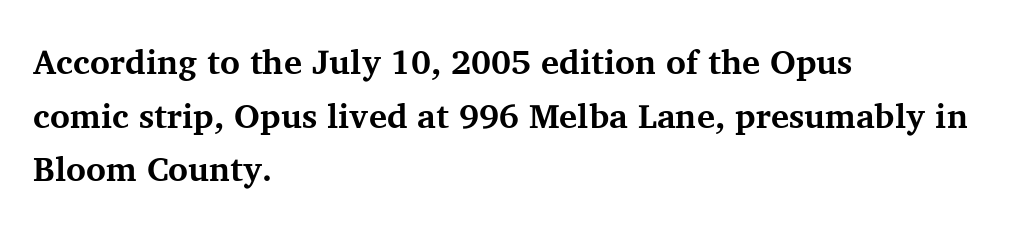
The image shows 34 px bold serif type, upright; set left-aligned, normal line spacing (1.58x), normal letter spacing, not underlined; medium stroke contrast and a medium x-height.
